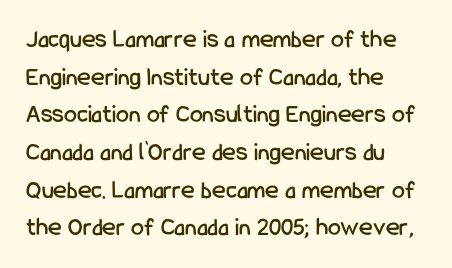
Which margin do the lines hug? The left one — the right edge is uneven. This sample uses plain, unmodified letter spacing. Glance below the letters and you will spot only blank space. Baseline-to-baseline distance is the conventional proportion of letter height.
